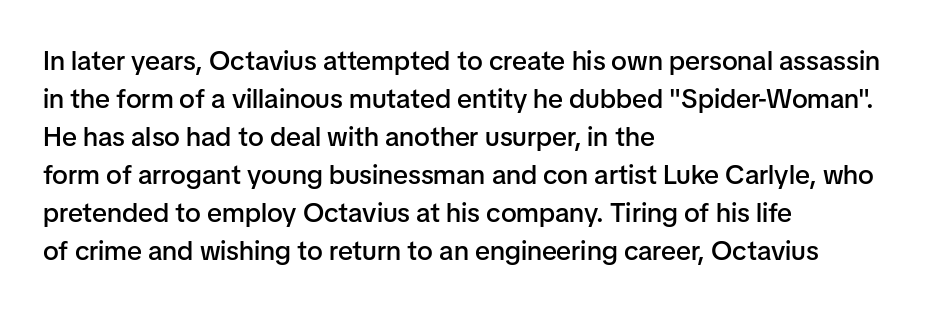
The image shows 27 px text type, upright; set left-aligned, normal line spacing (1.41x), normal letter spacing, not underlined.
